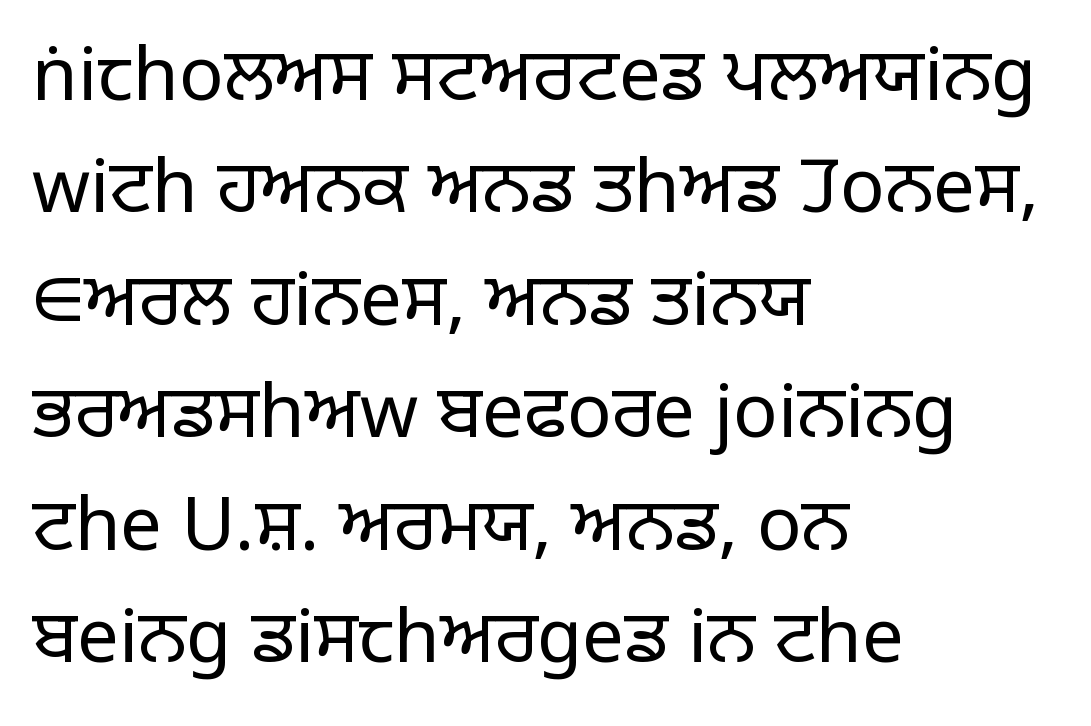
In terms of posture, this sample is upright. A clean baseline with only descenders dipping below it. The letters sit at their default tracking, neither squeezed nor spread. The font family rendered here belongs to the sans-serif group. In terms of leading, this rendering sits right in the middle. The ragged edge is on the right, which tells us the setting is flush left.
